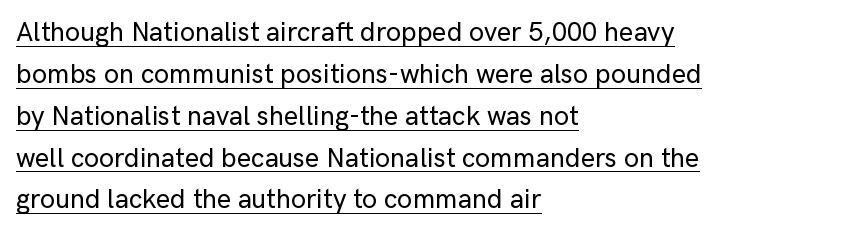
How would I describe the line gaps? Plain and ordinary. Caption: standard tracking, unaltered. The lettering stays uniformly vertical, giving the passage a roman look. The rendering anchors every line to the left-hand side. Somebody hit Ctrl+U on this one — the words are underlined.
